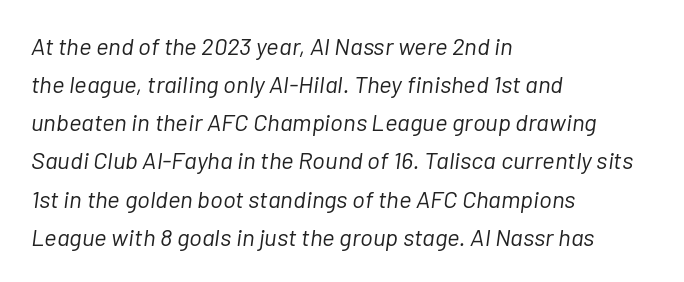
The text block is weighted toward the left margin, trailing off unevenly rightward. Decoration check: the copy has no underline. Look at the tracking — it's just the regular setting, nothing added. The face looks like a standard text weight, possibly lighter. The line-height multiplier appears to be the usual default. A typesetter would mark this as italic.
